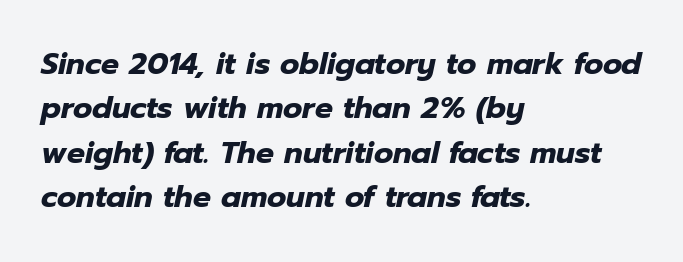
{"italic": "yes", "lean": "right", "slant_degrees": 12, "bold": "yes", "weight": "heavy", "width": "normal", "stroke_contrast": "low", "x_height": "medium", "monospaced": "no", "underline": "no", "align": "left", "line_spacing": "normal", "line_spacing_ratio": 1.48, "letter_spacing": "normal", "letter_spacing_em": 0.0, "glyph_px": 30}
